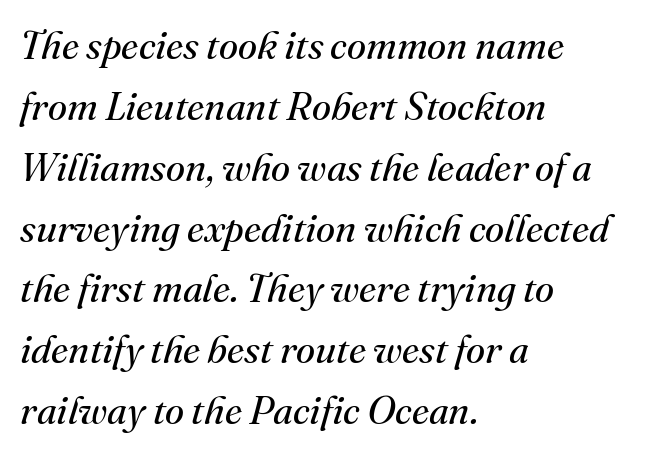
These lines sit exactly where default settings would place them. Caption: multi-line text, flush left, ragged right. Do the characters align in a grid? No, the font is proportional. This sample uses plain, unmodified letter spacing. Yep, that's italic — everything's leaning. The glyphs are unaccompanied by any horizontal stroke below them.
